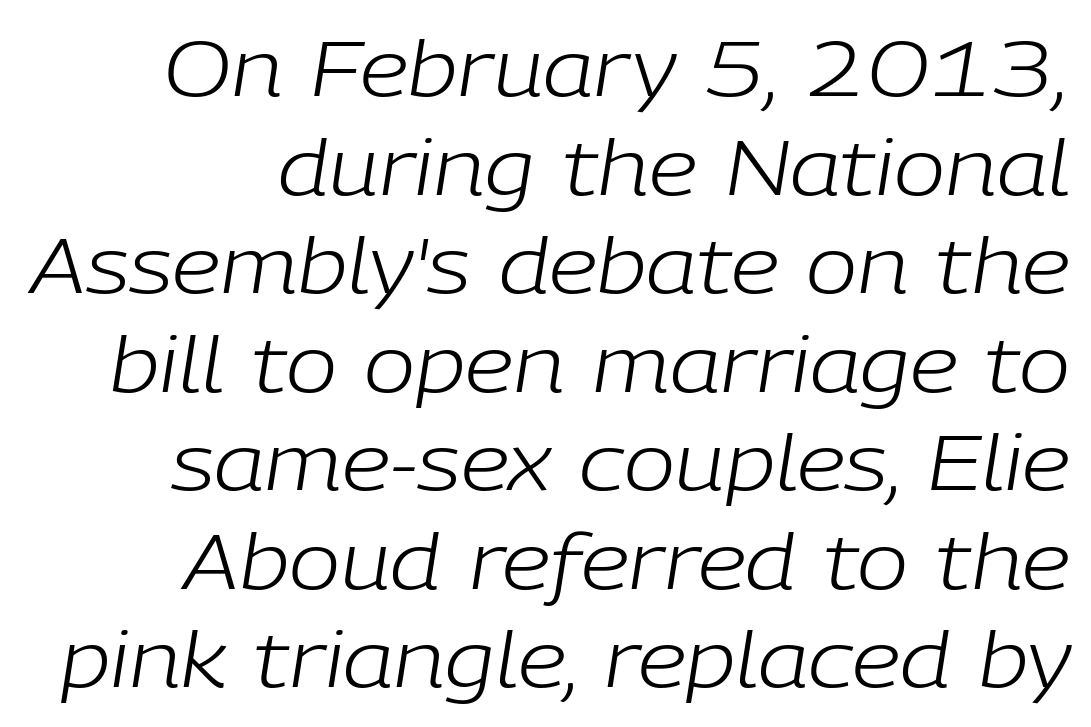
Do the characters align in a grid? No, the font is proportional. Type without underlining. Notice how the stems are inclined rather than vertical — that's the hallmark of italics. The strokes are not fattened; the text isn't bold.
